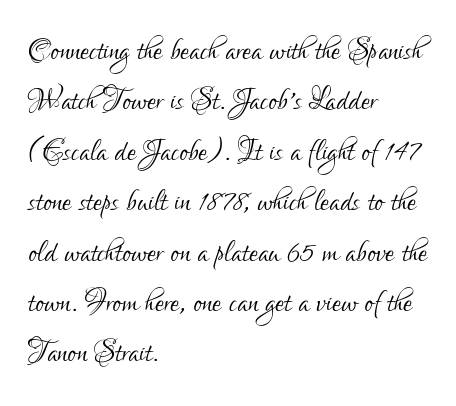
Descenders hang freely into open space. Compared with a typical body face, this is equally light or lighter still. In terms of leading, this rendering sits right in the middle. I'd call this a sans setting — the letters go barefoot. Do the characters align in a grid? No, the font is proportional.
